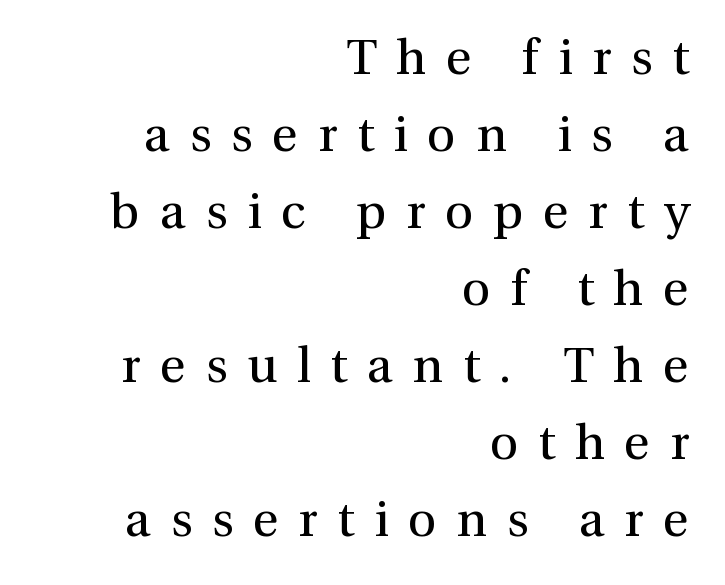
Q: Is the text bold? A: No.
Q: Is the text italic (slanted)? A: No, it is upright.
Q: Is the typeface a serif or a sans-serif typeface? A: Serif.
Q: Is the text underlined? A: No.
Q: How is the paragraph aligned? A: Right-aligned.
Q: Is the spacing between letters normal or unusually wide? A: Unusually wide.
Q: Is the spacing between lines tight, normal or loose? A: Normal.
Q: Width (condensed, normal, or wide)? A: Normal.
Q: Stroke contrast? A: Medium.
Q: x-height? A: Medium.
Q: Monospaced? A: No.
